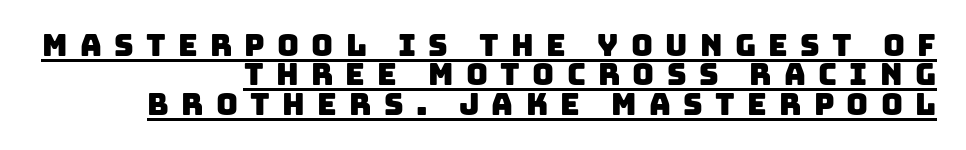
Q: Is the typeface a serif or a sans-serif typeface? A: Sans-serif.
Q: Is the text underlined? A: Yes.
Q: How is the paragraph aligned? A: Right-aligned.
Q: Is the spacing between letters normal or unusually wide? A: Unusually wide.
Q: Is the spacing between lines tight, normal or loose? A: Tight.
Q: Width (condensed, normal, or wide)? A: Normal.
Q: Stroke contrast? A: Low.
Q: x-height? A: Large.
Q: Monospaced? A: No.
